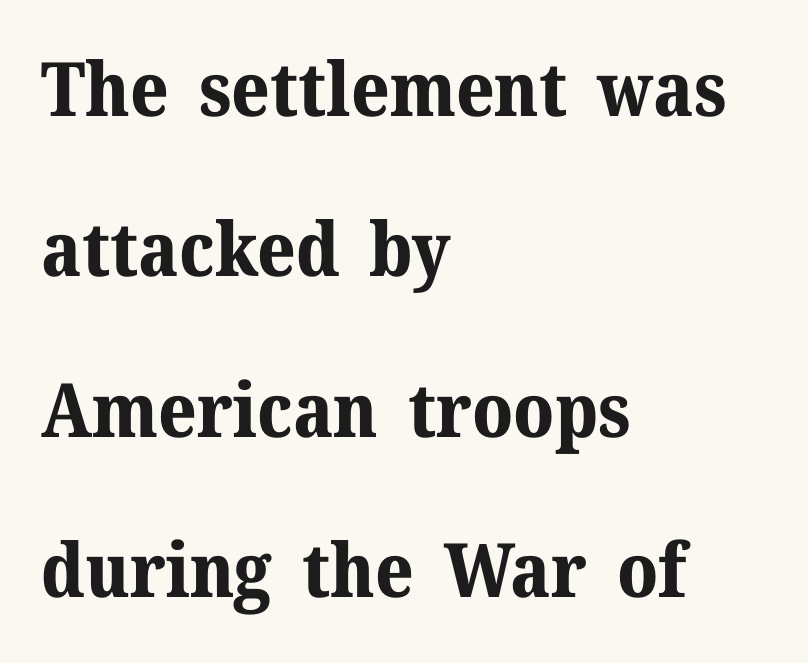
{"serif": "yes", "italic": "no", "bold": "yes", "weight": "bold", "width": "normal", "stroke_contrast": "medium", "x_height": "medium", "monospaced": "no", "underline": "no", "align": "left", "line_spacing": "loose", "line_spacing_ratio": 2.14, "letter_spacing": "normal", "letter_spacing_em": 0.0, "glyph_px": 75}
